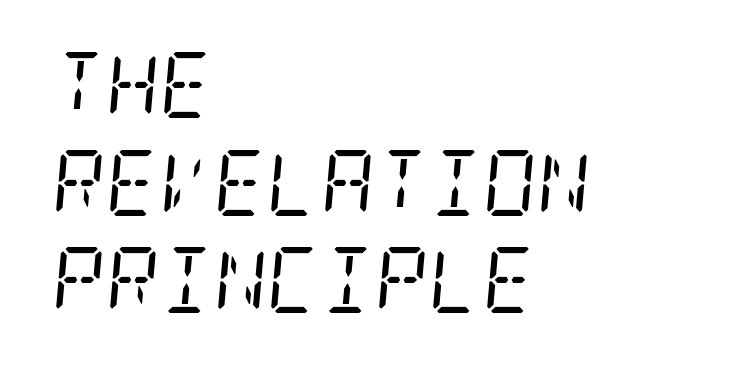
Q: Is the text bold? A: No.
Q: Is the text italic (slanted)? A: Yes, it leans right by about 5 degrees.
Q: Is the typeface a serif or a sans-serif typeface? A: Serif.
Q: Is the text underlined? A: No.
Q: How is the paragraph aligned? A: Left-aligned.
Q: Is the spacing between letters normal or unusually wide? A: Normal.
Q: Is the spacing between lines tight, normal or loose? A: Normal.
Q: Width (condensed, normal, or wide)? A: Condensed.
Q: Stroke contrast? A: Low.
Q: x-height? A: Large.
